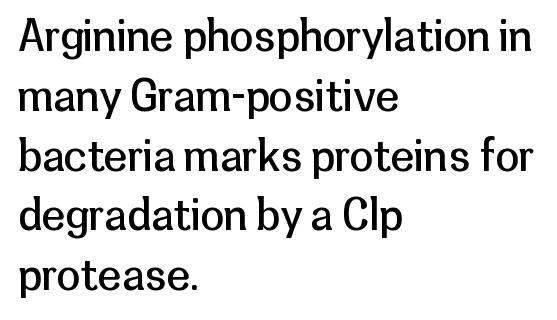
{"serif": "no", "italic": "no", "bold": "no", "weight": "regular", "width": "normal", "stroke_contrast": "low", "x_height": "medium", "monospaced": "no", "underline": "no", "align": "left", "line_spacing": "normal", "line_spacing_ratio": 1.39, "letter_spacing": "normal", "letter_spacing_em": 0.0, "glyph_px": 43}
